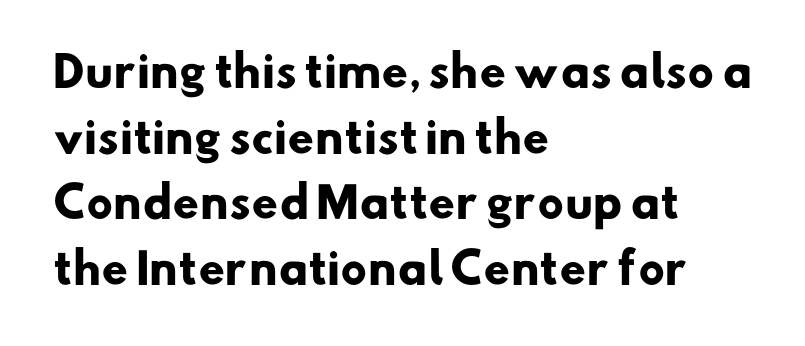
Q: Is the text bold? A: Yes.
Q: Is the typeface a serif or a sans-serif typeface? A: Sans-serif.
Q: Is the text underlined? A: No.
Q: How is the paragraph aligned? A: Left-aligned.
Q: Is the spacing between letters normal or unusually wide? A: Normal.
Q: Is the spacing between lines tight, normal or loose? A: Normal.
Q: Width (condensed, normal, or wide)? A: Normal.
Q: Stroke contrast? A: Low.
Q: x-height? A: Small.
Q: Monospaced? A: No.
